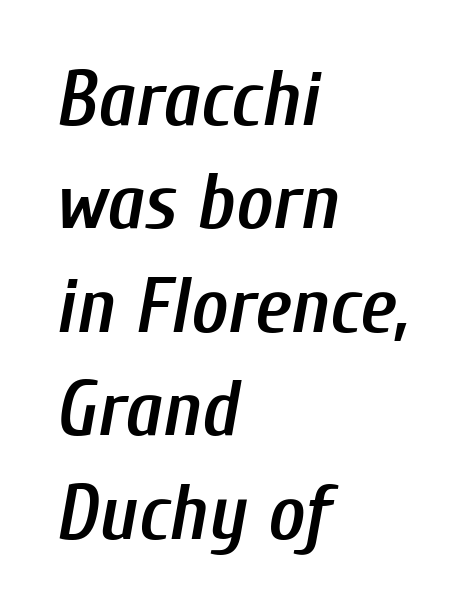
Q: Is the text bold? A: Semi-bold.
Q: Is the text italic (slanted)? A: Yes, it leans right by about 10 degrees.
Q: Is the text underlined? A: No.
Q: How is the paragraph aligned? A: Left-aligned.
Q: Is the spacing between letters normal or unusually wide? A: Normal.
Q: Is the spacing between lines tight, normal or loose? A: Normal.
Q: Width (condensed, normal, or wide)? A: Condensed.
Q: Stroke contrast? A: Low.
Q: x-height? A: Medium.
Q: Monospaced? A: No.
